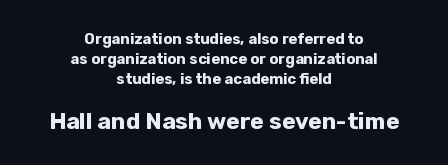
Q: Is the text bold? A: Yes.
Q: Is the text italic (slanted)? A: No, it is upright.
Q: Is the text underlined? A: No.
Q: How is the paragraph aligned? A: Centered.
Q: Is the spacing between letters normal or unusually wide? A: Normal.
Q: Is the spacing between lines tight, normal or loose? A: Normal.
Q: Which block of text is set in a larger size, the first (top) or the second (bottom)? A: The second (bottom) one.
